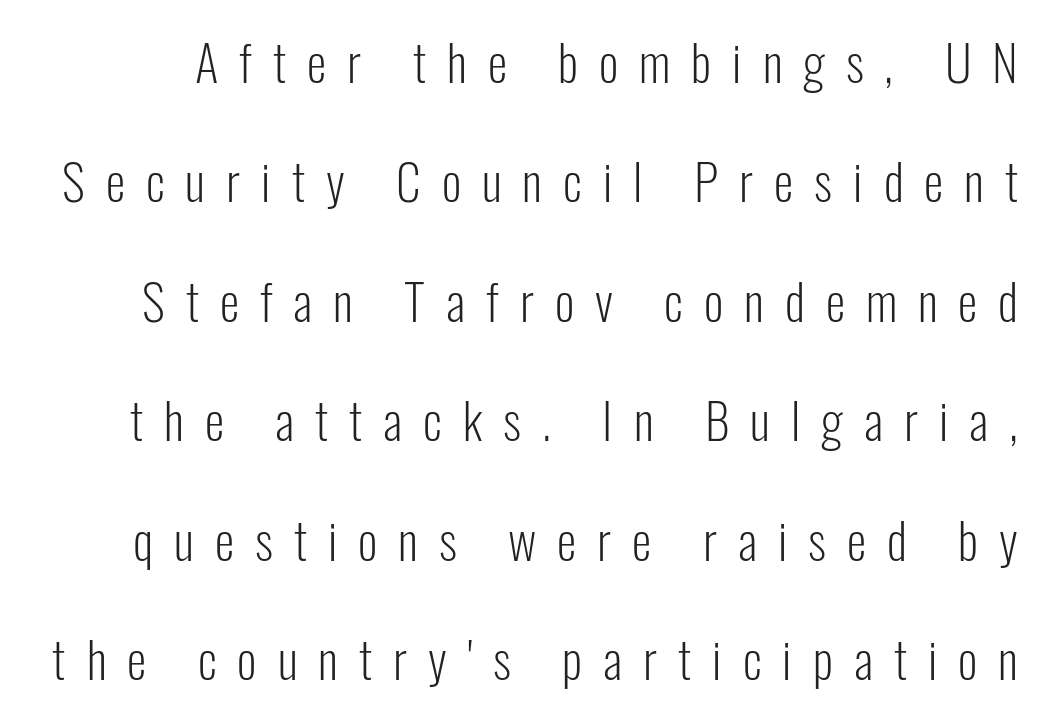
The image shows 50 px light, condensed sans-serif type, upright; set loose line spacing (2.39x), unusually wide letter spacing (+0.42 em), not underlined; low stroke contrast and a medium x-height.
